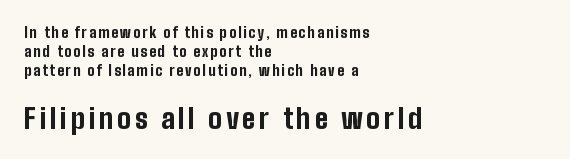
The image shows 27 px bold type, upright; set left-aligned, normal line spacing (1.34x), not underlined; the second (bottom) block is 1.93x larger.
